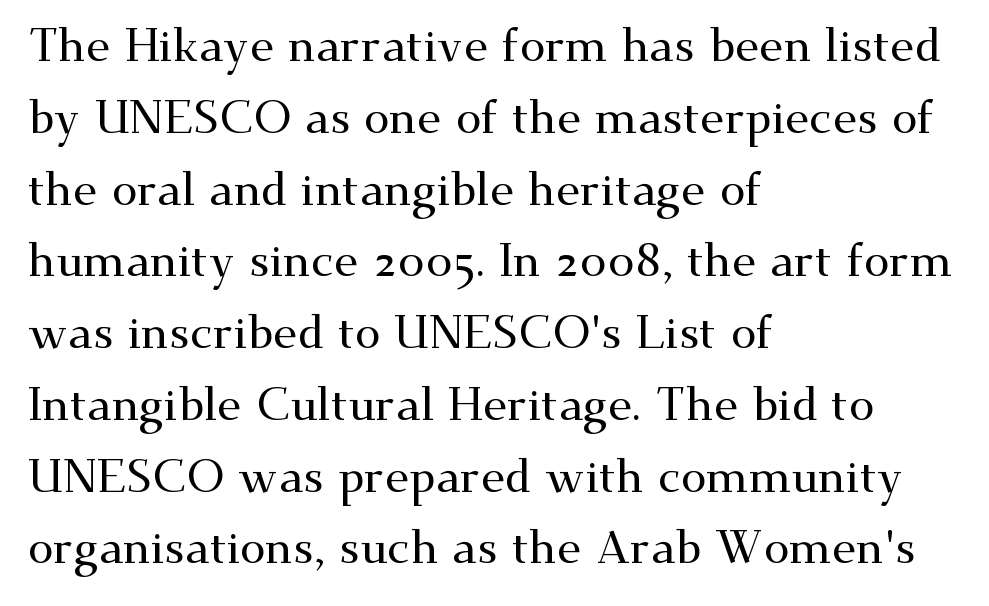
The letters advance in unequal steps, a hallmark of proportional type. Normally led — the rows are evenly, conventionally spaced. The text block is weighted toward the left margin, trailing off unevenly rightward. Unlike italic type, these characters show no tilt at all. A typesetter would call this zero additional tracking. Plain, unruled lines of type.
